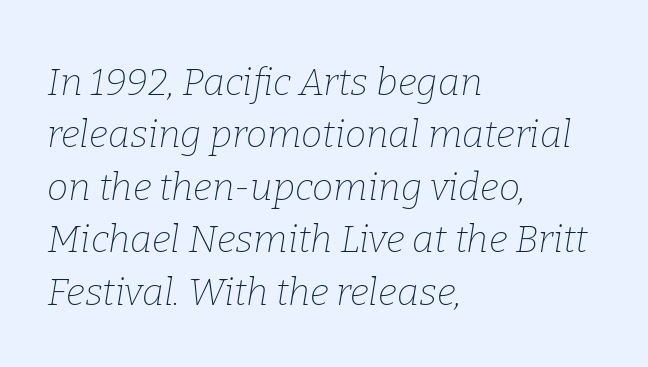
Q: Is the text bold? A: No.
Q: Is the text italic (slanted)? A: Yes, it leans right by about 9 degrees.
Q: Is the typeface a serif or a sans-serif typeface? A: Serif.
Q: Is the text underlined? A: No.
Q: How is the paragraph aligned? A: Left-aligned.
Q: Is the spacing between letters normal or unusually wide? A: Normal.
Q: Is the spacing between lines tight, normal or loose? A: Normal.
Q: Width (condensed, normal, or wide)? A: Normal.
Q: Stroke contrast? A: Low.
Q: x-height? A: Medium.
Q: Monospaced? A: No.
